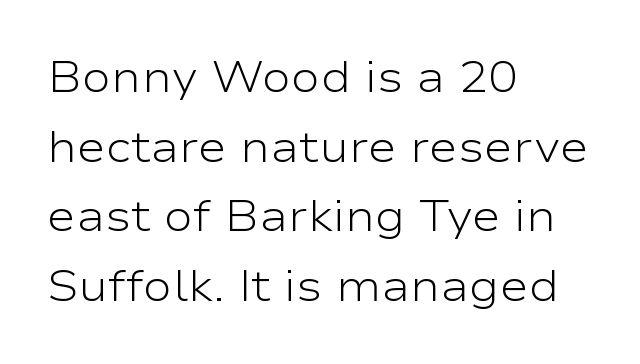
The image shows 44 px light, wide sans-serif type, upright; set left-aligned, normal line spacing (1.58x), normal letter spacing, not underlined; low stroke contrast and a medium x-height.
